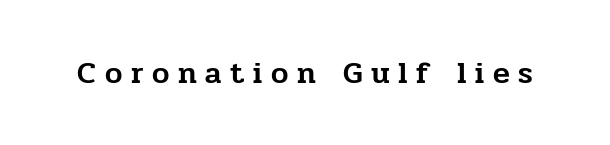
The image shows 31 px serif type, upright; set unusually wide letter spacing (+0.28 em), not underlined; low stroke contrast and a medium x-height.
